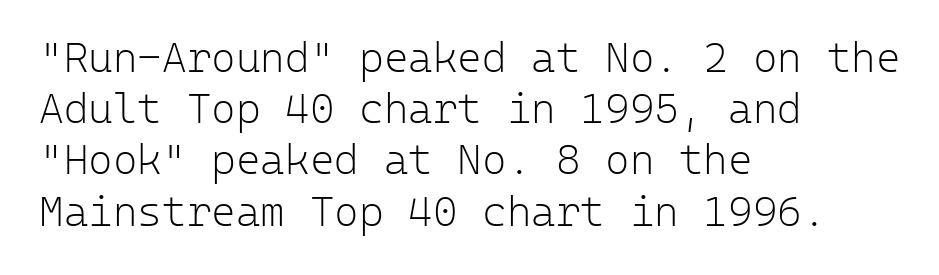
{"serif": "no", "italic": "no", "bold": "no", "weight": "light", "width": "normal", "stroke_contrast": "low", "x_height": "medium", "monospaced": "yes", "underline": "no", "align": "left", "line_spacing_ratio": 1.22, "letter_spacing": "normal", "letter_spacing_em": 0.0, "glyph_px": 42}
